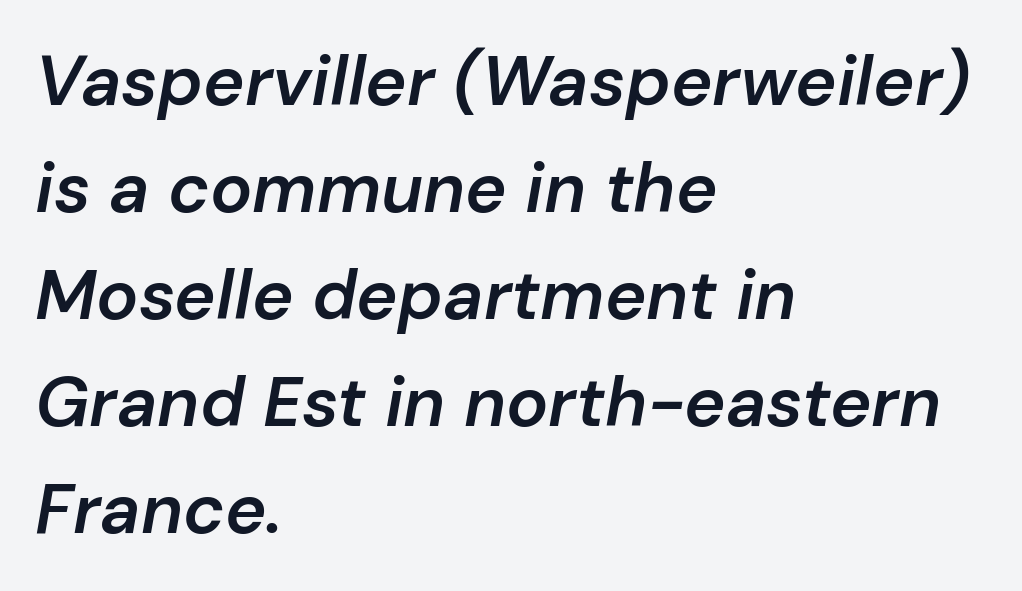
The image shows 70 px semibold type, italic (leaning right); set left-aligned, normal line spacing (1.53x), normal letter spacing, not underlined; low stroke contrast and a medium x-height.
